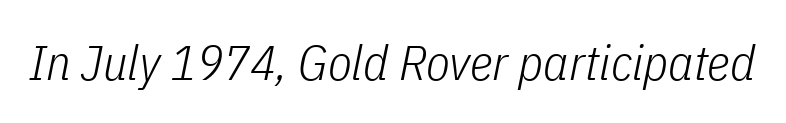
Q: Is the text bold? A: No.
Q: Is the text italic (slanted)? A: Yes, it leans right by about 11 degrees.
Q: Is the text underlined? A: No.
Q: Is the spacing between letters normal or unusually wide? A: Normal.
Q: Width (condensed, normal, or wide)? A: Condensed.
Q: Stroke contrast? A: Low.
Q: x-height? A: Medium.
Q: Monospaced? A: No.
